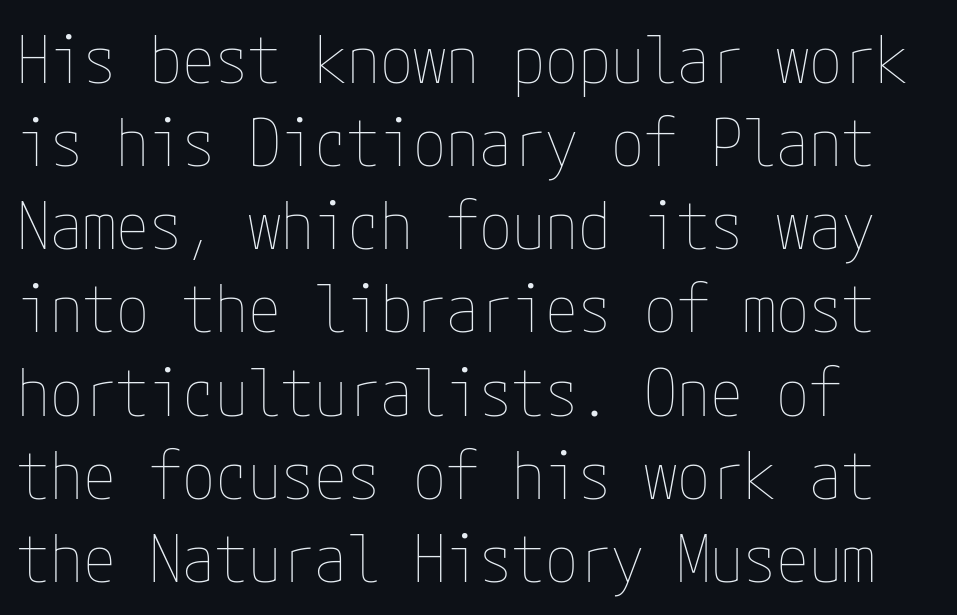
{"italic": "no", "bold": "no", "weight": "thin", "width": "condensed", "stroke_contrast": "low", "x_height": "medium", "underline": "no", "align": "left", "line_spacing": "normal", "line_spacing_ratio": 1.26, "letter_spacing": "normal", "letter_spacing_em": 0.0, "glyph_px": 66}
